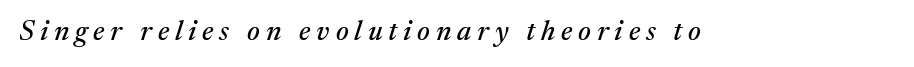
The image shows 28 px serif type, italic (leaning right); set unusually wide letter spacing (+0.21 em), not underlined; medium stroke contrast and a medium x-height.
